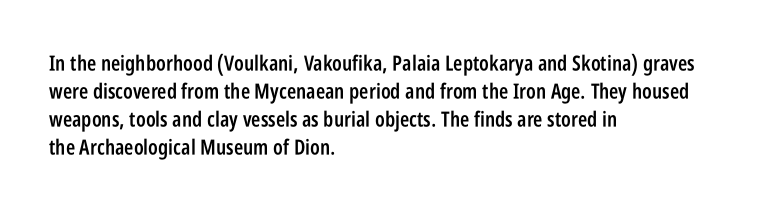
The axis of the letterforms is exactly vertical. The block of text has a typical density, with ordinary space between rows. Plain, unruled lines of type. Slightly chunky letters — semibold, I'd say, not full bold. Left-aligned paragraph, ragged on the right.
